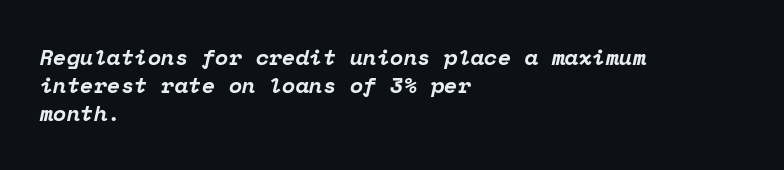
The line-height multiplier appears to be the usual default. This sample uses plain, unmodified letter spacing. These lines stack with their left ends in a neat column. Emphasis by weight is at full strength: bold. Quick note: italic.
